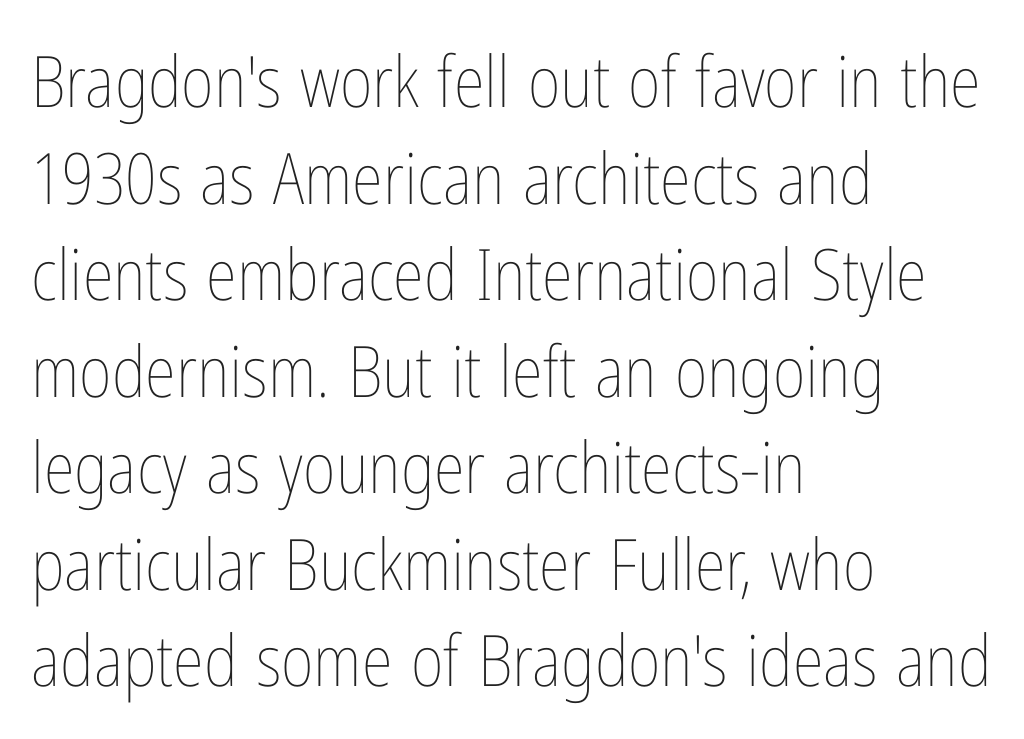
Q: Is the text bold? A: No.
Q: Is the text italic (slanted)? A: No, it is upright.
Q: Is the text underlined? A: No.
Q: How is the paragraph aligned? A: Left-aligned.
Q: Is the spacing between letters normal or unusually wide? A: Normal.
Q: Is the spacing between lines tight, normal or loose? A: Normal.
Q: Width (condensed, normal, or wide)? A: Condensed.
Q: Stroke contrast? A: Low.
Q: x-height? A: Medium.
Q: Monospaced? A: No.
